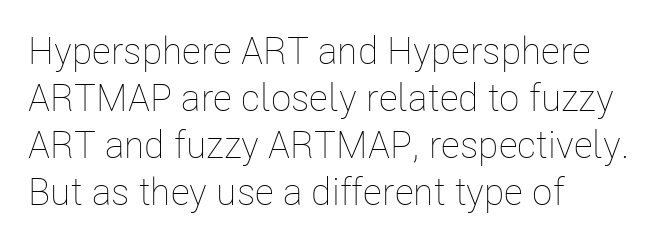
Q: Is the text bold? A: No.
Q: Is the text italic (slanted)? A: No, it is upright.
Q: Is the text underlined? A: No.
Q: How is the paragraph aligned? A: Left-aligned.
Q: Is the spacing between letters normal or unusually wide? A: Normal.
Q: Width (condensed, normal, or wide)? A: Condensed.
Q: Stroke contrast? A: Low.
Q: x-height? A: Medium.
Q: Monospaced? A: No.
